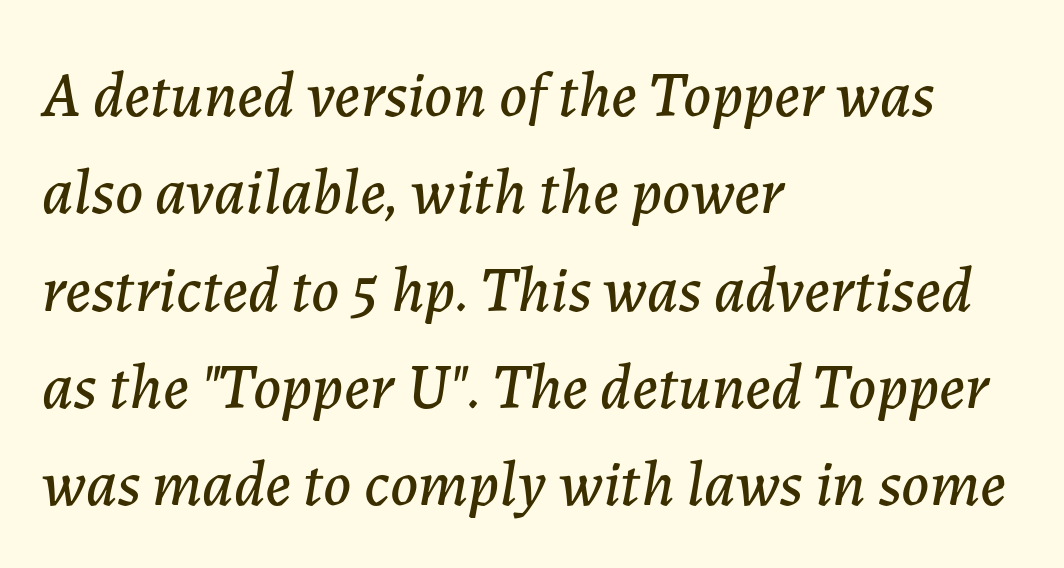
The passage shown leans; its letterforms are oblique. The space directly below the letters is spotless. Does the leading feel generous? No, just average. The rendering keeps characters at their native spacing. Each line starts at the same left margin while the right side varies.
